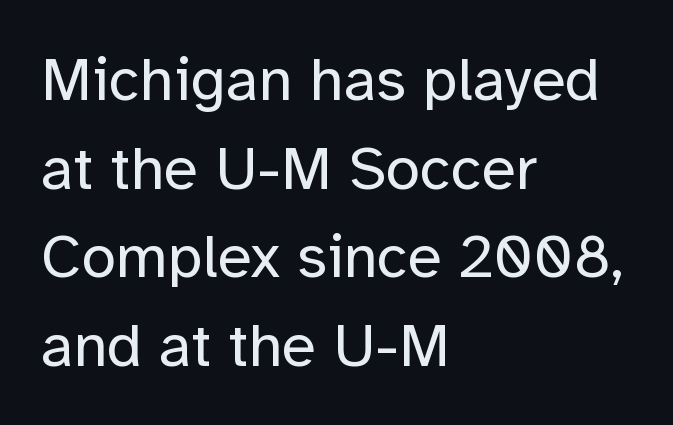
The block of text has a typical density, with ordinary space between rows. This rendering features lettering with no underline. Unlike a traditional serif, this face leaves its strokes unadorned. A classic flush-left, rag-right setting is used for this passage. Looks like regular typesetting: each glyph gets only the width it needs. In terms of posture, this sample is upright.
